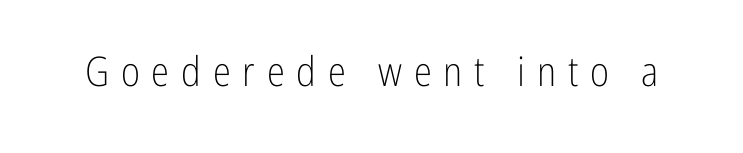
{"serif": "no", "italic": "no", "bold": "no", "weight": "light", "width": "condensed", "stroke_contrast": "low", "x_height": "medium", "monospaced": "no", "underline": "no", "letter_spacing": "wide", "letter_spacing_em": 0.29, "glyph_px": 41}
